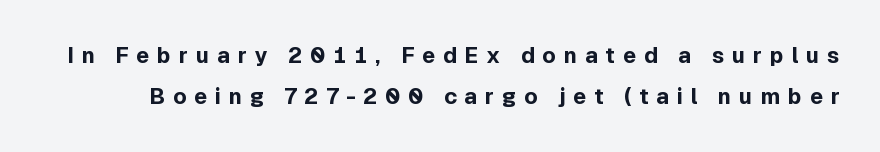
Q: Is the text bold? A: Yes.
Q: Is the text italic (slanted)? A: No, it is upright.
Q: Is the text underlined? A: No.
Q: Is the spacing between letters normal or unusually wide? A: Unusually wide.
